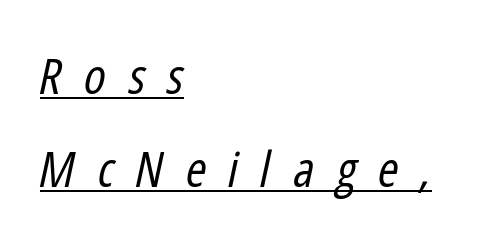
{"italic": "yes", "lean": "right", "slant_degrees": 12, "bold": "no", "weight": "regular", "width": "condensed", "stroke_contrast": "low", "x_height": "medium", "monospaced": "no", "underline": "yes", "align": "left", "line_spacing_ratio": 1.87, "letter_spacing": "wide", "letter_spacing_em": 0.44, "glyph_px": 50}
